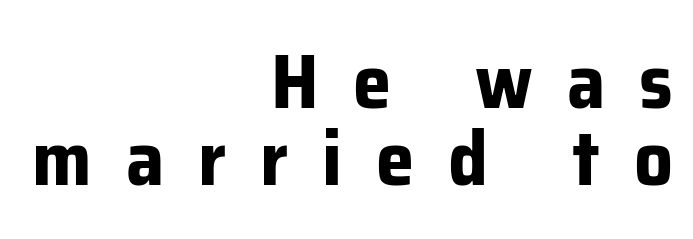
All the whitespace from short lines collects on the left. The text was rendered using a sans face with plain stroke endings. The letters stand upright; this is a roman face. Thick stems and heavy bowls — unmistakably bold.
